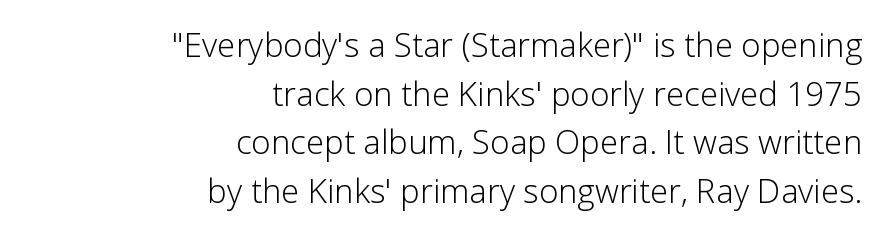
{"serif": "no", "italic": "no", "bold": "no", "weight": "light", "width": "normal", "stroke_contrast": "low", "x_height": "medium", "monospaced": "no", "underline": "no", "align": "right", "line_spacing": "normal", "line_spacing_ratio": 1.47, "letter_spacing": "normal", "letter_spacing_em": 0.0, "glyph_px": 33}
